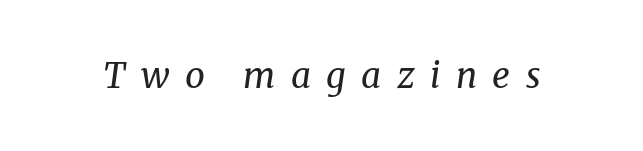
Here the designer chose a conventional face with non-uniform glyph widths. Words float on clear page, feet unadorned. What stands out about the letter spacing? Its width — letters are far apart. The characters display serif detailing at their extremities.
